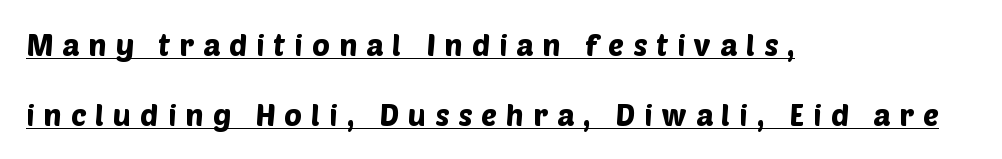
The letters carry no serifs — their stems end cleanly without finishing strokes. The setting favours the left margin, as ordinary paragraphs usually do. Loosely led — the rows are spread out. The face used here is rendered with a markedly widened letterfit. Note the varied advance widths — an 'i' is clearly narrower than an 'm'. Caption: lettering with a line underneath.
